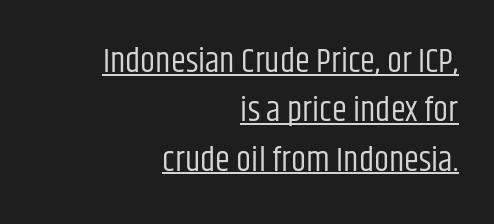
Q: Is the text bold? A: No.
Q: Is the text italic (slanted)? A: No, it is upright.
Q: Is the typeface a serif or a sans-serif typeface? A: Sans-serif.
Q: Is the text underlined? A: Yes.
Q: How is the paragraph aligned? A: Right-aligned.
Q: Is the spacing between letters normal or unusually wide? A: Normal.
Q: Is the spacing between lines tight, normal or loose? A: Normal.
Q: Width (condensed, normal, or wide)? A: Condensed.
Q: Stroke contrast? A: Low.
Q: x-height? A: Large.
Q: Monospaced? A: No.
